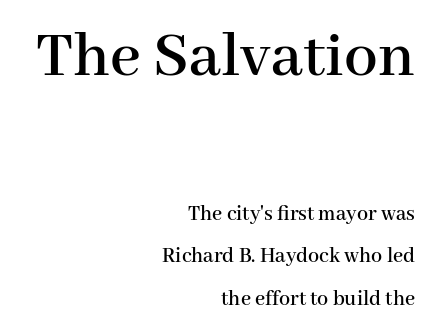
Q: Is the text italic (slanted)? A: No, it is upright.
Q: Is the typeface a serif or a sans-serif typeface? A: Serif.
Q: Is the text underlined? A: No.
Q: How is the paragraph aligned? A: Right-aligned.
Q: Is the spacing between letters normal or unusually wide? A: Normal.
Q: Is the spacing between lines tight, normal or loose? A: Loose.
Q: Which block of text is set in a larger size, the first (top) or the second (bottom)? A: The first (top) one.
Q: Width (condensed, normal, or wide)? A: Normal.
Q: Stroke contrast? A: High.
Q: x-height? A: Medium.
Q: Monospaced? A: No.
